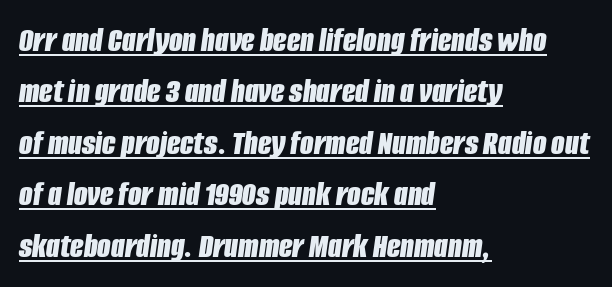
{"italic": "yes", "lean": "right", "slant_degrees": 8, "bold": "yes", "weight": "bold", "width": "condensed", "stroke_contrast": "low", "x_height": "large", "monospaced": "no", "underline": "yes", "align": "left", "line_spacing": "normal", "line_spacing_ratio": 1.47, "letter_spacing": "normal", "letter_spacing_em": 0.0, "glyph_px": 35}
